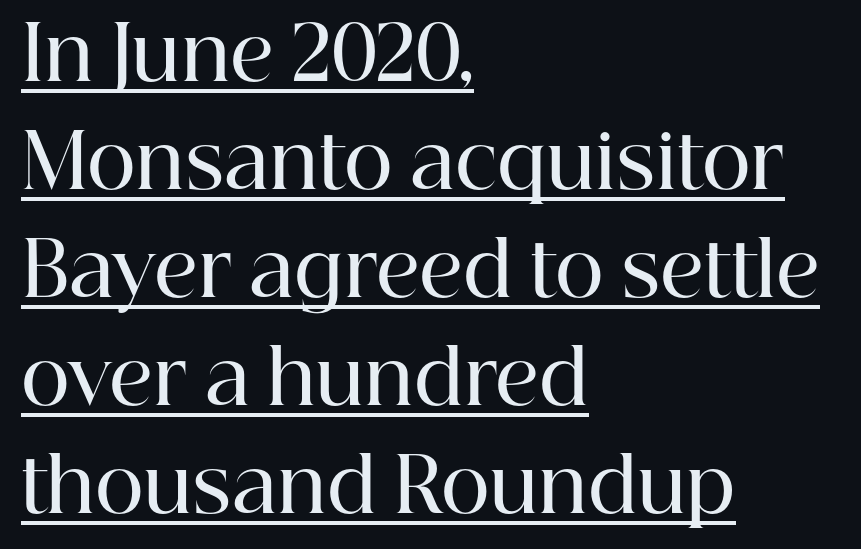
The image shows 75 px semibold serif type, upright; set left-aligned, normal line spacing (1.44x), normal letter spacing, underlined; high stroke contrast and a medium x-height.
